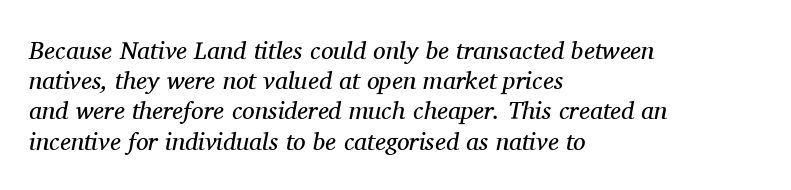
Q: Is the text bold? A: No.
Q: Is the text italic (slanted)? A: Yes, it leans right by about 11 degrees.
Q: Is the text underlined? A: No.
Q: How is the paragraph aligned? A: Left-aligned.
Q: Is the spacing between letters normal or unusually wide? A: Normal.
